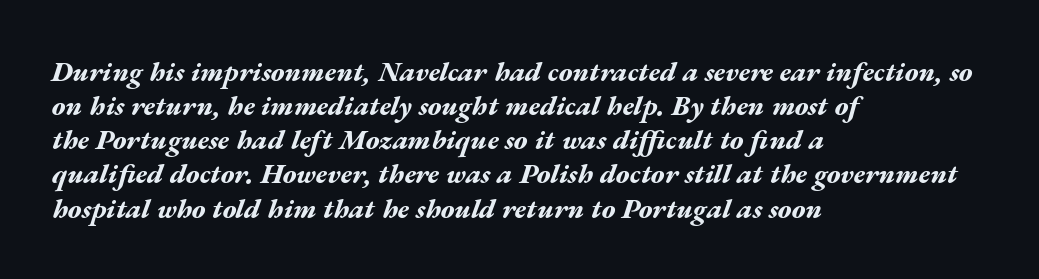
Q: Is the text bold? A: Yes.
Q: Is the text italic (slanted)? A: Yes, it leans right by about 17 degrees.
Q: Is the text underlined? A: No.
Q: How is the paragraph aligned? A: Left-aligned.
Q: Is the spacing between letters normal or unusually wide? A: Normal.
Q: Width (condensed, normal, or wide)? A: Wide.
Q: Stroke contrast? A: Medium.
Q: x-height? A: Medium.
Q: Monospaced? A: No.
